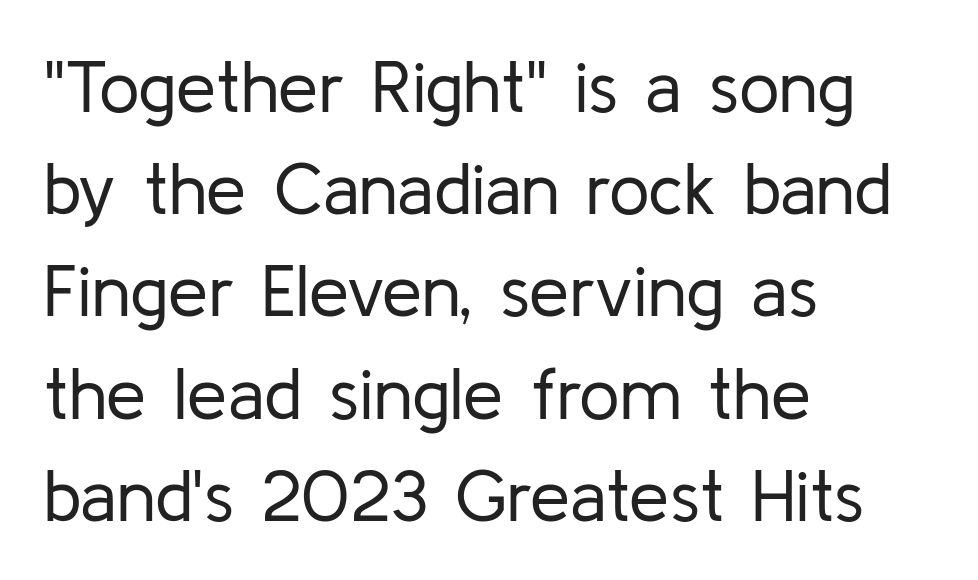
{"serif": "no", "italic": "no", "bold": "no", "weight": "regular", "width": "normal", "stroke_contrast": "low", "x_height": "medium", "monospaced": "no", "underline": "no", "align": "left", "line_spacing": "normal", "line_spacing_ratio": 1.42, "letter_spacing": "normal", "letter_spacing_em": 0.0, "glyph_px": 72}
